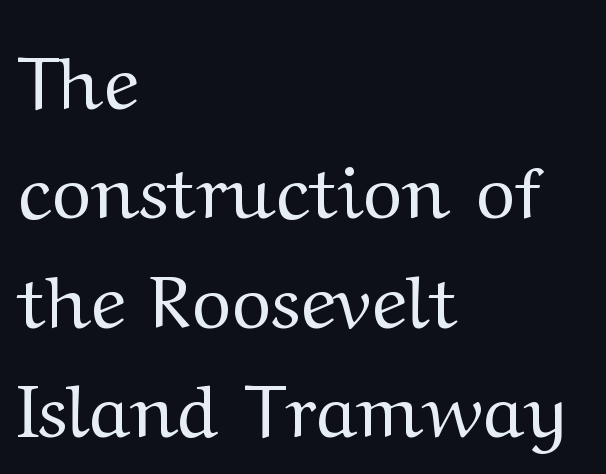
Q: Is the text bold? A: No.
Q: Is the text italic (slanted)? A: No, it is upright.
Q: Is the typeface a serif or a sans-serif typeface? A: Serif.
Q: Is the text underlined? A: No.
Q: How is the paragraph aligned? A: Left-aligned.
Q: Is the spacing between letters normal or unusually wide? A: Normal.
Q: Is the spacing between lines tight, normal or loose? A: Normal.
Q: Width (condensed, normal, or wide)? A: Wide.
Q: Stroke contrast? A: Medium.
Q: x-height? A: Medium.
Q: Monospaced? A: No.
